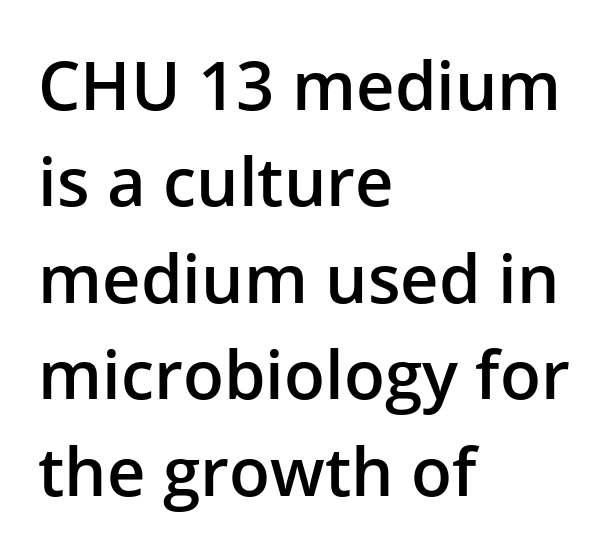
The glyphs have the mass of a demibold cut, below bold. Proportional: the letters do not fall into vertical columns. This rendering leaves character spacing at its baseline value. Do the letters lean? They stand straight. These lines sit exactly where default settings would place them.
